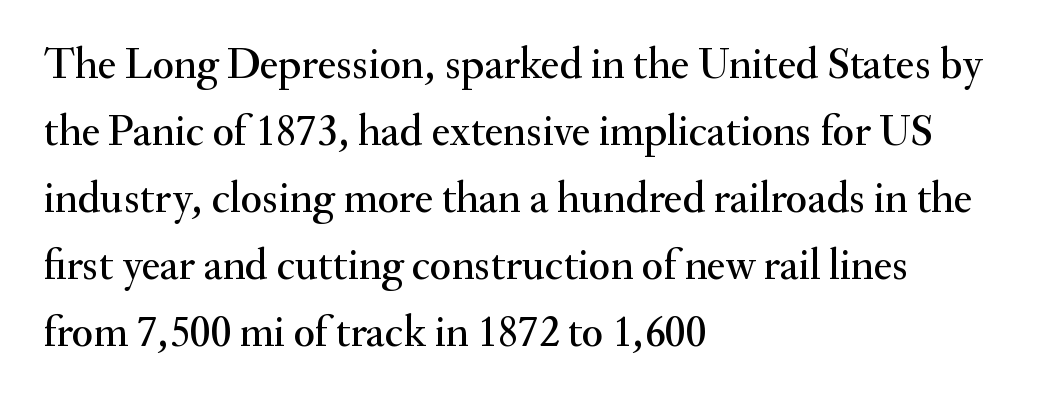
Look at the tracking — it's just the regular setting, nothing added. Underline: absent. Serifs: yes, visible at the terminals of the letterforms. Posture: upright roman. Character widths vary here, with narrow letters taking less room than wide ones. Rows of type keep a routine distance in the vertical direction.
